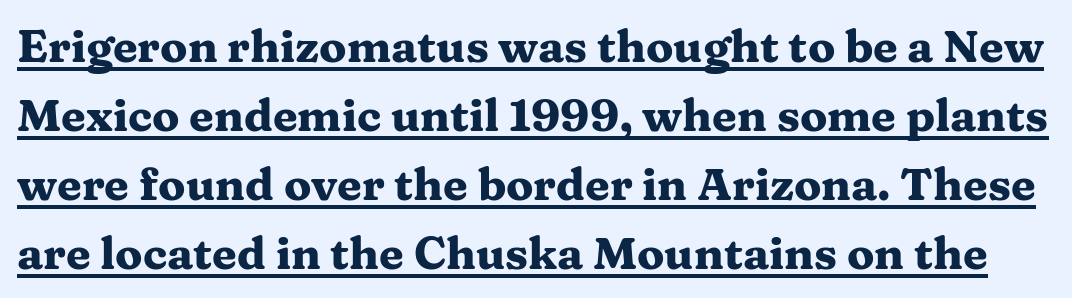
{"serif": "yes", "italic": "no", "bold": "yes", "weight": "heavy", "width": "wide", "stroke_contrast": "medium", "x_height": "medium", "monospaced": "no", "underline": "yes", "line_spacing": "normal", "line_spacing_ratio": 1.53, "letter_spacing": "normal", "letter_spacing_em": 0.0, "glyph_px": 45}
